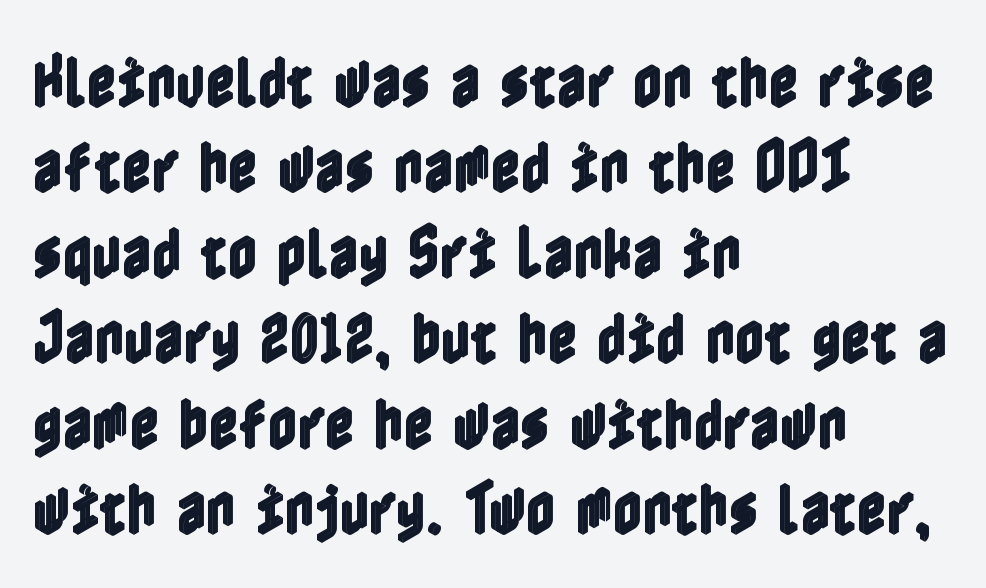
The face used here is rendered with its standard letterfit. Evenly set lines give the paragraph a standard silhouette. The rag falls on the right side of this text block. Tall strokes in this sample are plumb rather than angled. Honestly, there is no underline to notice here at all.
